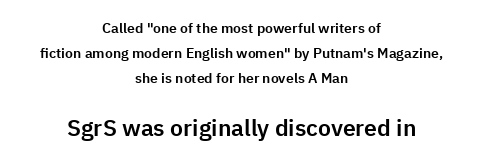
{"italic": "no", "underline": "no", "align": "center", "line_spacing_ratio": 1.8, "letter_spacing": "normal", "letter_spacing_em": 0.0, "larger_block": "second", "size_ratio": 1.64, "glyph_px": 23}
